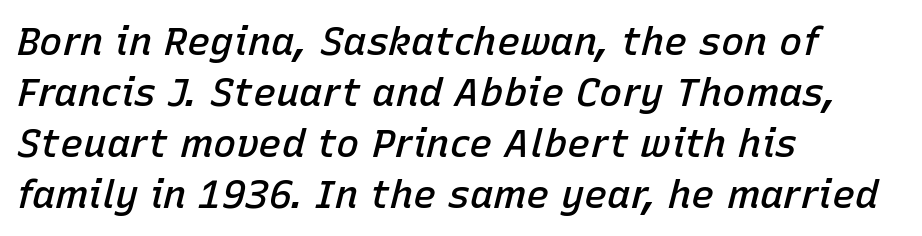
{"italic": "yes", "lean": "right", "slant_degrees": 15, "bold": "semi", "weight": "semibold", "width": "normal", "stroke_contrast": "low", "x_height": "medium", "monospaced": "no", "underline": "no", "align": "left", "line_spacing": "normal", "line_spacing_ratio": 1.31, "letter_spacing": "normal", "letter_spacing_em": 0.0, "glyph_px": 39}
